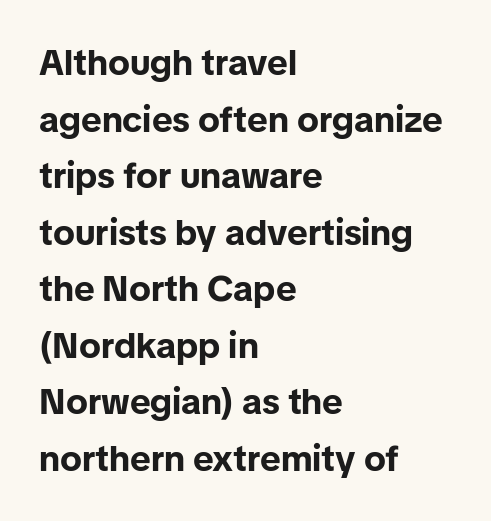
{"serif": "no", "italic": "no", "bold": "yes", "weight": "bold", "width": "normal", "stroke_contrast": "low", "x_height": "medium", "monospaced": "no", "underline": "no", "align": "left", "line_spacing": "normal", "line_spacing_ratio": 1.57, "letter_spacing": "normal", "letter_spacing_em": 0.0, "glyph_px": 36}
